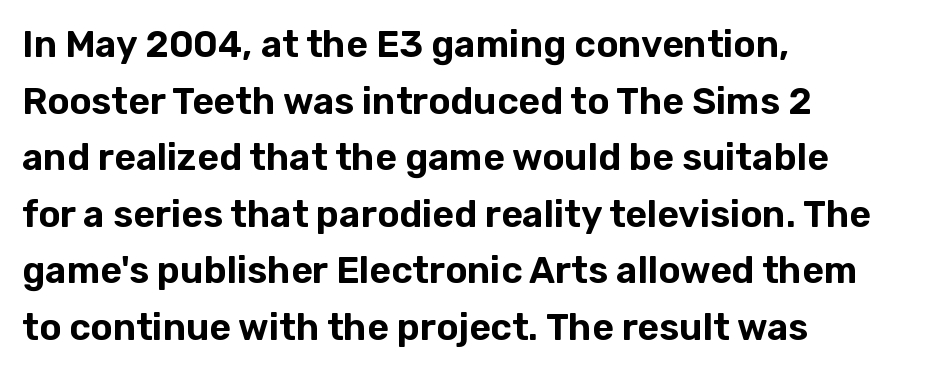
Letter spacing: default. The lines in this sample share a left origin and differ only in where they stop. Examine the stroke ends and you'll find no serifs. The block of text has a typical density, with ordinary space between rows. Rendered with straight, roman letterforms. The space directly below the letters is spotless.
